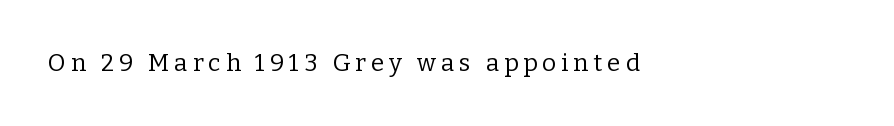
The image shows 24 px text type, upright; set left-aligned, unusually wide letter spacing (+0.21 em), not underlined.
